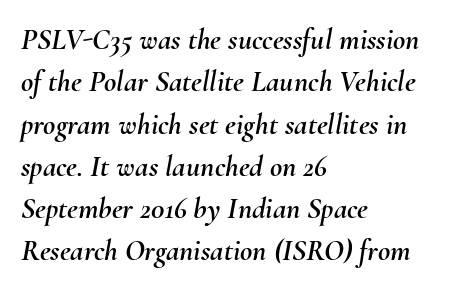
Q: Is the text italic (slanted)? A: Yes, it leans right by about 10 degrees.
Q: Is the text underlined? A: No.
Q: How is the paragraph aligned? A: Left-aligned.
Q: Is the spacing between letters normal or unusually wide? A: Normal.
Q: Is the spacing between lines tight, normal or loose? A: Normal.
Q: Width (condensed, normal, or wide)? A: Normal.
Q: Stroke contrast? A: Medium.
Q: x-height? A: Small.
Q: Monospaced? A: No.
